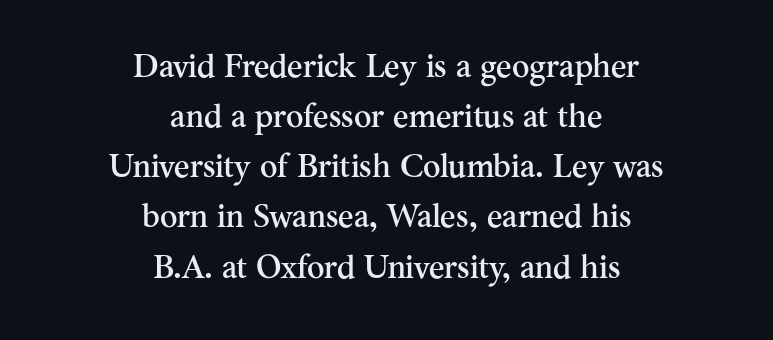
The face used here is proportionally spaced, like ordinary book or web type. Italic? Not at all — the glyphs are vertical. Each line is balanced around a shared central axis. Leading matches the norm, producing a regular column.
